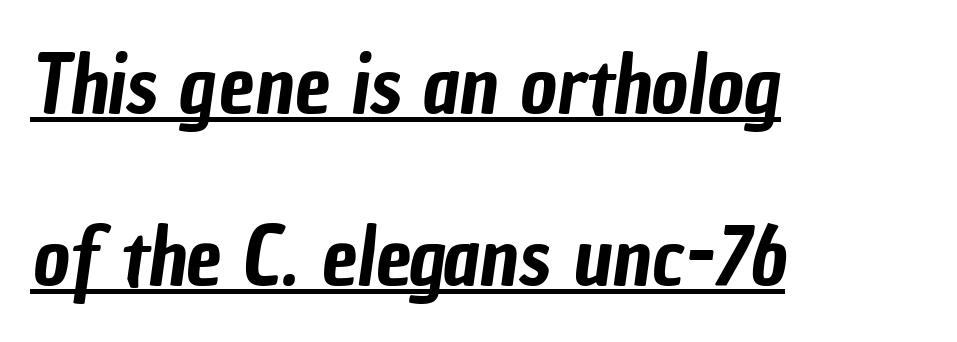
The image shows 80 px condensed sans-serif type; set left-aligned, loose line spacing (2.15x), normal letter spacing, underlined; low stroke contrast and a medium x-height.
